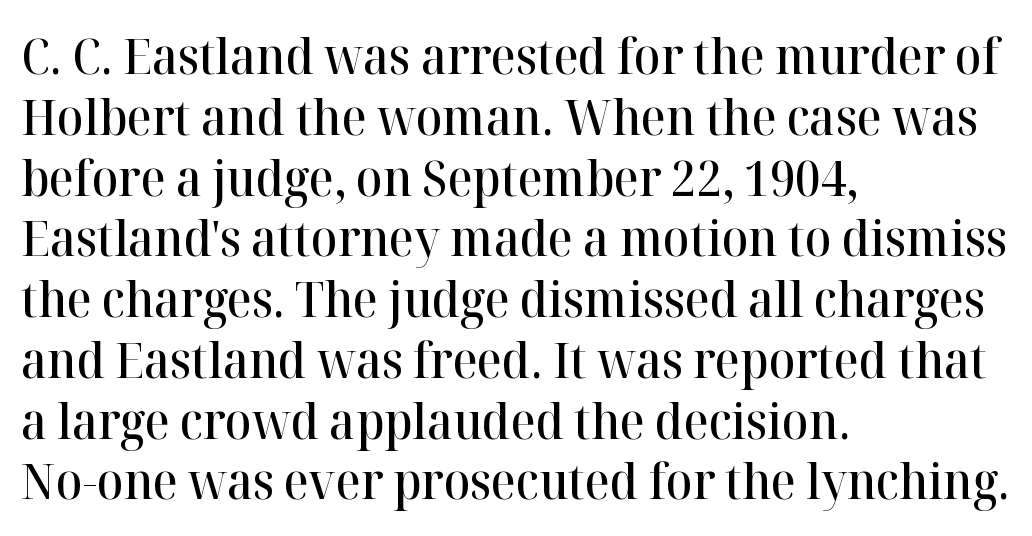
Q: Is the text bold? A: Semi-bold.
Q: Is the text italic (slanted)? A: No, it is upright.
Q: Is the typeface a serif or a sans-serif typeface? A: Serif.
Q: Is the text underlined? A: No.
Q: How is the paragraph aligned? A: Left-aligned.
Q: Is the spacing between letters normal or unusually wide? A: Normal.
Q: Width (condensed, normal, or wide)? A: Normal.
Q: Stroke contrast? A: High.
Q: x-height? A: Medium.
Q: Monospaced? A: No.
